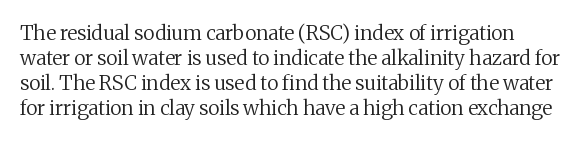
{"italic": "no", "bold": "no", "underline": "no", "line_spacing": "normal", "line_spacing_ratio": 1.25, "letter_spacing": "normal", "letter_spacing_em": 0.0, "glyph_px": 20}
